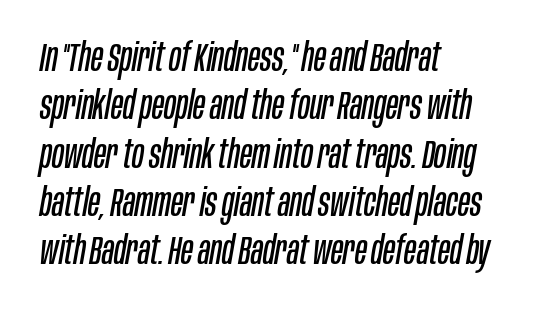
{"italic": "yes", "lean": "right", "slant_degrees": 10, "bold": "no", "weight": "regular", "width": "condensed", "stroke_contrast": "low", "x_height": "large", "monospaced": "no", "underline": "no", "align": "left", "line_spacing_ratio": 1.24, "letter_spacing": "normal", "letter_spacing_em": 0.0, "glyph_px": 39}
